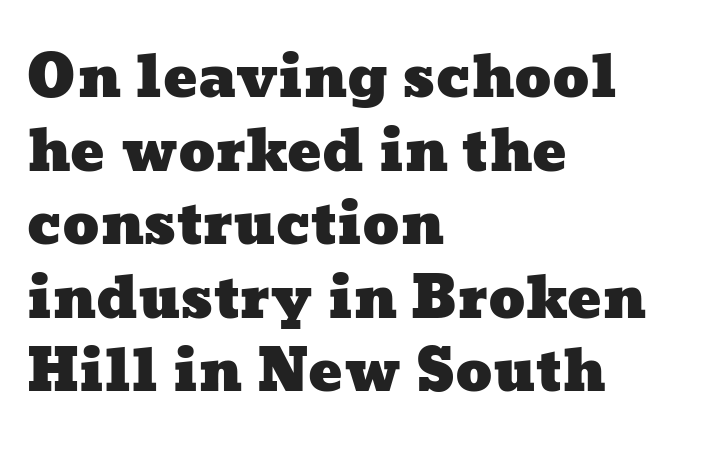
Q: Is the text underlined? A: No.
Q: How is the paragraph aligned? A: Left-aligned.
Q: Is the spacing between letters normal or unusually wide? A: Normal.
Q: Is the spacing between lines tight, normal or loose? A: Normal.
Q: Width (condensed, normal, or wide)? A: Wide.
Q: Stroke contrast? A: Low.
Q: x-height? A: Medium.
Q: Monospaced? A: No.
